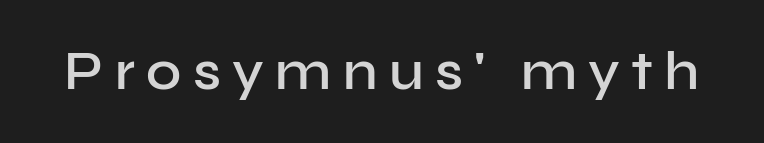
These lines have a slow, spaced-out rhythm from letter to letter. The designer went with a sans here, leaving each stem footless. Looks like regular typesetting: each glyph gets only the width it needs. Just letters on the line, the space beneath them empty.
